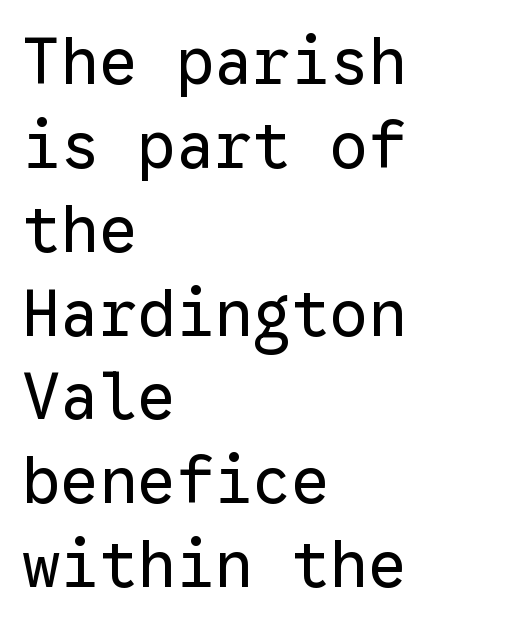
{"serif": "no", "italic": "no", "bold": "no", "weight": "regular", "width": "normal", "stroke_contrast": "low", "x_height": "medium", "monospaced": "yes", "underline": "no", "align": "left", "line_spacing": "normal", "line_spacing_ratio": 1.31, "letter_spacing": "normal", "letter_spacing_em": 0.0, "glyph_px": 64}
